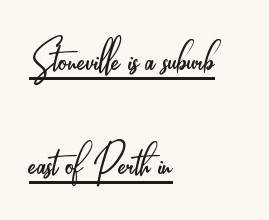
Alignment: flush left. Each letter keeps its own natural width here, so spacing adapts to shape. The type is set solid horizontally, with unmodified tracking. Has an underline been added? It has. Summary of weight: not heavy and not bold.
